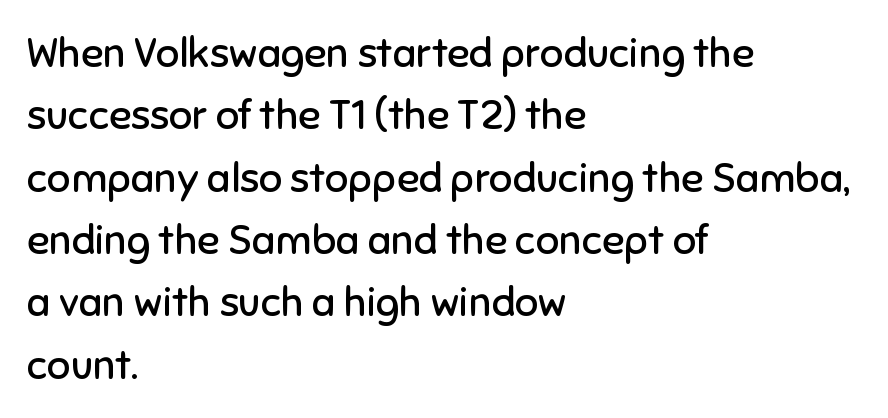
Q: Is the text bold? A: No.
Q: Is the text italic (slanted)? A: No, it is upright.
Q: Is the typeface a serif or a sans-serif typeface? A: Sans-serif.
Q: Is the text underlined? A: No.
Q: How is the paragraph aligned? A: Left-aligned.
Q: Is the spacing between letters normal or unusually wide? A: Normal.
Q: Is the spacing between lines tight, normal or loose? A: Normal.
Q: Width (condensed, normal, or wide)? A: Normal.
Q: Stroke contrast? A: Low.
Q: x-height? A: Medium.
Q: Monospaced? A: No.
